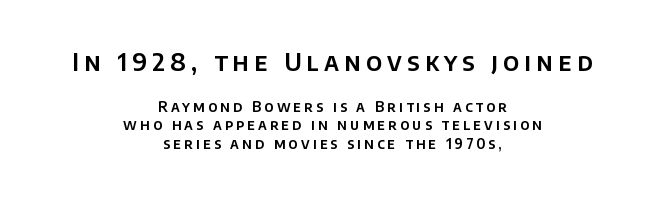
{"italic": "no", "underline": "no", "align": "center", "line_spacing": "normal", "line_spacing_ratio": 1.32, "letter_spacing": "wide", "letter_spacing_em": 0.22, "larger_block": "first", "size_ratio": 1.71, "glyph_px": 24}
